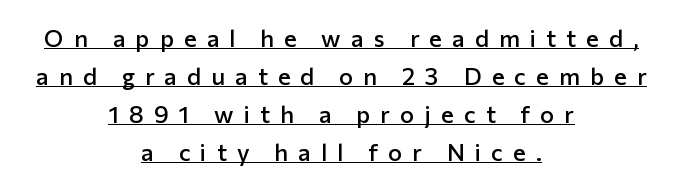
A typographer would call this underscored text. This is roman type, the default non-slanted kind. These lines sit exactly where default settings would place them. Notice the strokes are somewhat thickened but not fully heavy: this is a semibold.
